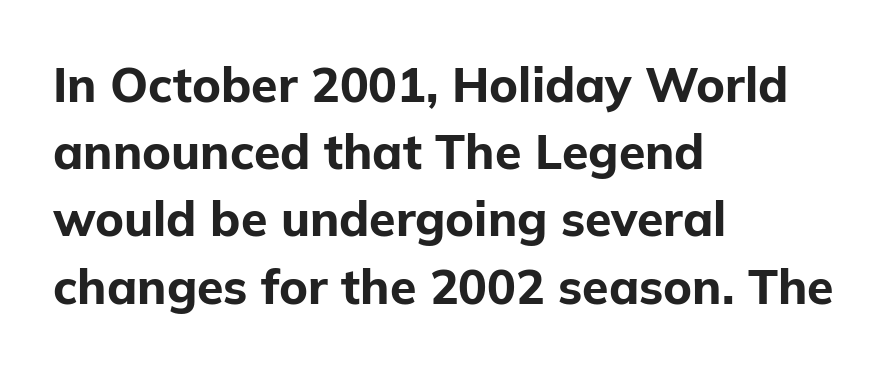
Q: Is the text bold? A: Yes.
Q: Is the text italic (slanted)? A: No, it is upright.
Q: Is the typeface a serif or a sans-serif typeface? A: Sans-serif.
Q: Is the text underlined? A: No.
Q: How is the paragraph aligned? A: Left-aligned.
Q: Is the spacing between letters normal or unusually wide? A: Normal.
Q: Is the spacing between lines tight, normal or loose? A: Normal.
Q: Width (condensed, normal, or wide)? A: Normal.
Q: Stroke contrast? A: Low.
Q: x-height? A: Medium.
Q: Monospaced? A: No.
